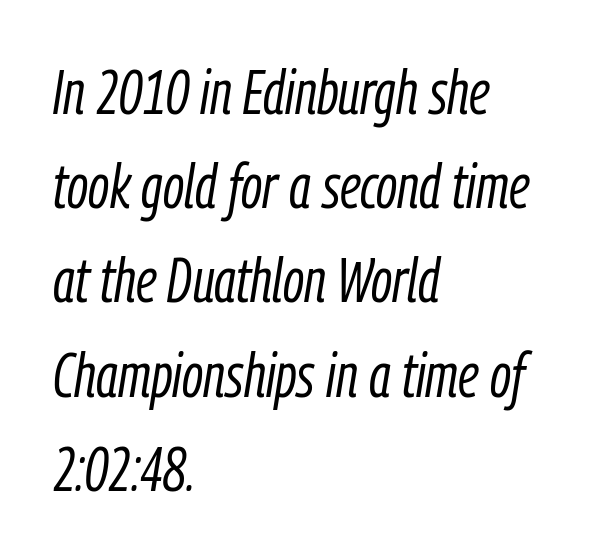
Q: Is the text bold? A: No.
Q: Is the text italic (slanted)? A: Yes, it leans right by about 9 degrees.
Q: Is the text underlined? A: No.
Q: How is the paragraph aligned? A: Left-aligned.
Q: Is the spacing between letters normal or unusually wide? A: Normal.
Q: Is the spacing between lines tight, normal or loose? A: Normal.
Q: Width (condensed, normal, or wide)? A: Condensed.
Q: Stroke contrast? A: Low.
Q: x-height? A: Medium.
Q: Monospaced? A: No.
